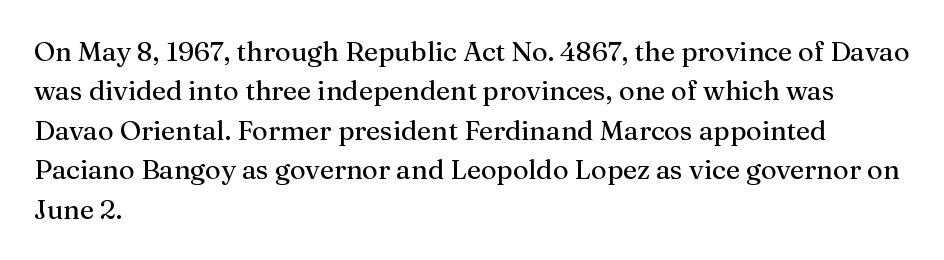
Rule under the text: the space is simply empty. The passage is arranged the way most books set body copy — flush left. This is the regular roman posture of the typeface. Default kerning and tracking; the words read as compact shapes.
